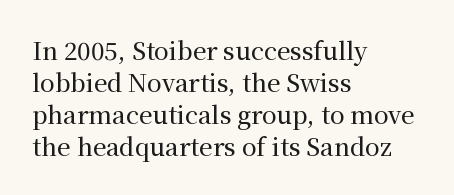
Q: Is the text italic (slanted)? A: No, it is upright.
Q: Is the text underlined? A: No.
Q: How is the paragraph aligned? A: Left-aligned.
Q: Is the spacing between letters normal or unusually wide? A: Normal.
Q: Is the spacing between lines tight, normal or loose? A: Normal.
